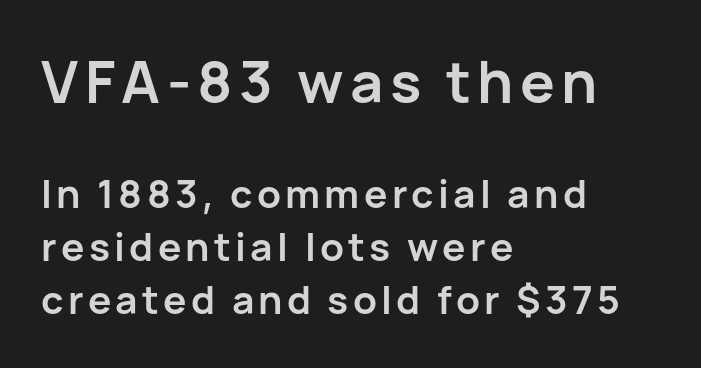
Q: Is the text bold? A: Yes.
Q: Is the text italic (slanted)? A: No, it is upright.
Q: Is the typeface a serif or a sans-serif typeface? A: Sans-serif.
Q: Is the text underlined? A: No.
Q: How is the paragraph aligned? A: Left-aligned.
Q: Is the spacing between lines tight, normal or loose? A: Normal.
Q: Which block of text is set in a larger size, the first (top) or the second (bottom)? A: The first (top) one.
Q: Width (condensed, normal, or wide)? A: Normal.
Q: Stroke contrast? A: Low.
Q: x-height? A: Medium.
Q: Monospaced? A: No.
